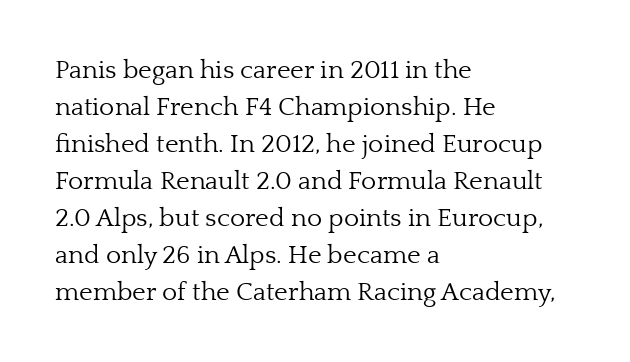
Rule under the text: the space is simply empty. The tracking reads as untouched default to a designer's eye. Compared with a typical body face, this is equally light or lighter still. A student would call this left alignment; a typographer would say flush left, rag right. The rows are spaced the way most documents space them.
